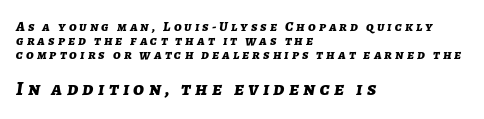
{"italic": "yes", "lean": "right", "slant_degrees": 7, "bold": "yes", "underline": "no", "align": "left", "line_spacing": "tight", "line_spacing_ratio": 1.01, "letter_spacing": "wide", "letter_spacing_em": 0.22, "larger_block": "second", "size_ratio": 1.43, "glyph_px": 20}
